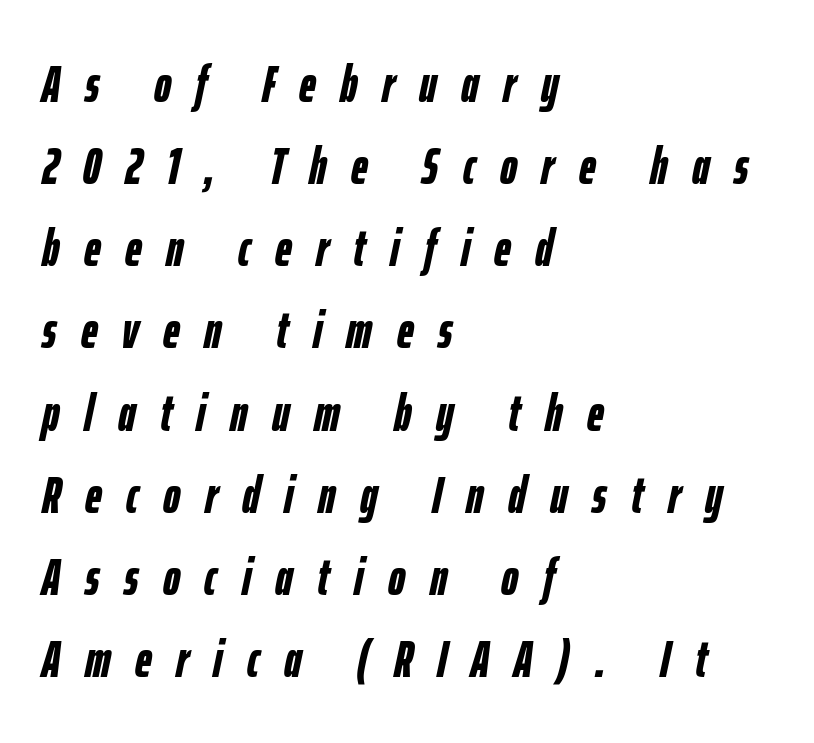
{"italic": "yes", "lean": "right", "slant_degrees": 12, "bold": "yes", "weight": "semibold", "width": "condensed", "stroke_contrast": "low", "x_height": "medium", "monospaced": "no", "underline": "no", "align": "left", "line_spacing": "normal", "line_spacing_ratio": 1.58, "letter_spacing": "wide", "letter_spacing_em": 0.47, "glyph_px": 52}
